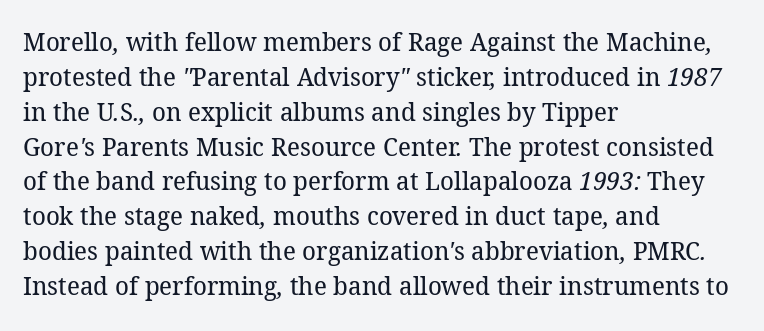
The gap between lines stays unmarked. Words appear dense and cohesive because spacing is normal. Is there much room between lines? A standard amount, neither cramped nor airy. The rag falls on the right side of this text block. Vertical stems look standard width or narrower in stroke.
